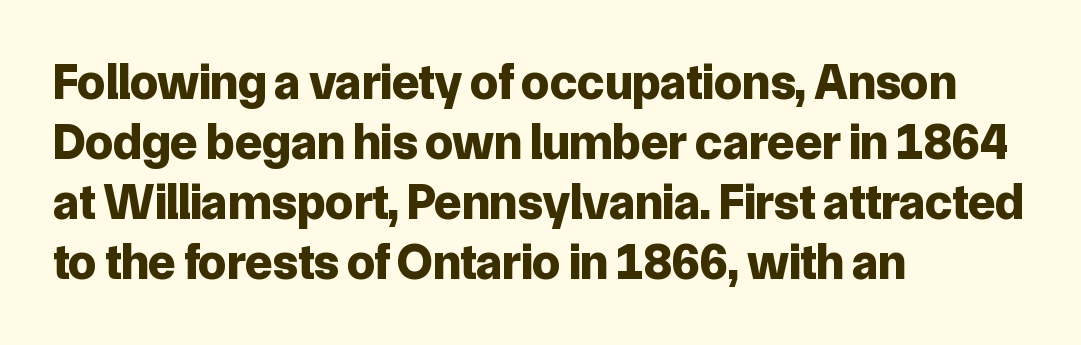
{"serif": "no", "italic": "no", "bold": "yes", "weight": "bold", "width": "normal", "stroke_contrast": "low", "x_height": "medium", "monospaced": "no", "underline": "no", "align": "left", "line_spacing_ratio": 1.2, "letter_spacing": "normal", "letter_spacing_em": 0.0, "glyph_px": 50}
